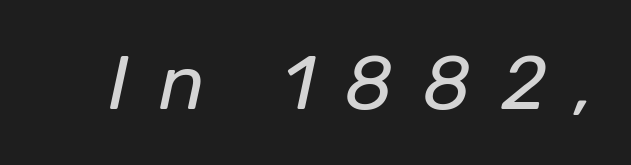
The image shows 76 px regular-weight type, italic (leaning right); set unusually wide letter spacing (+0.39 em), not underlined; low stroke contrast and a medium x-height.
